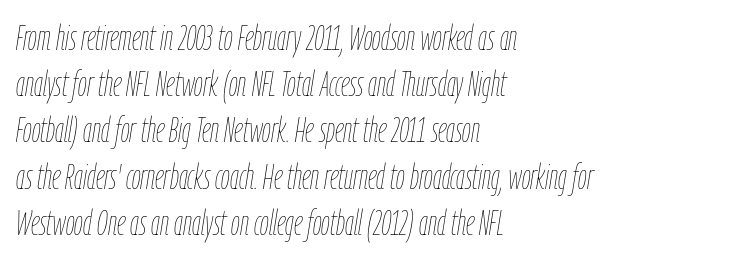
Q: Is the text bold? A: No.
Q: Is the text italic (slanted)? A: Yes, it leans right by about 9 degrees.
Q: Is the text underlined? A: No.
Q: How is the paragraph aligned? A: Left-aligned.
Q: Is the spacing between letters normal or unusually wide? A: Normal.
Q: Is the spacing between lines tight, normal or loose? A: Normal.
Q: Width (condensed, normal, or wide)? A: Condensed.
Q: Stroke contrast? A: Low.
Q: x-height? A: Medium.
Q: Monospaced? A: No.
